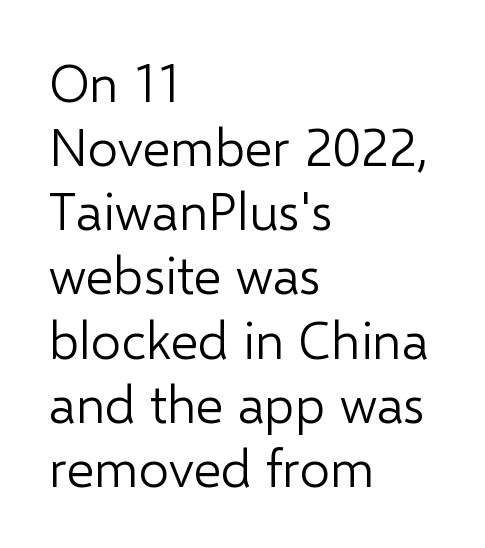
The image shows 53 px light sans-serif type, upright; set left-aligned, line spacing 1.21x, normal letter spacing, not underlined; low stroke contrast and a medium x-height.
